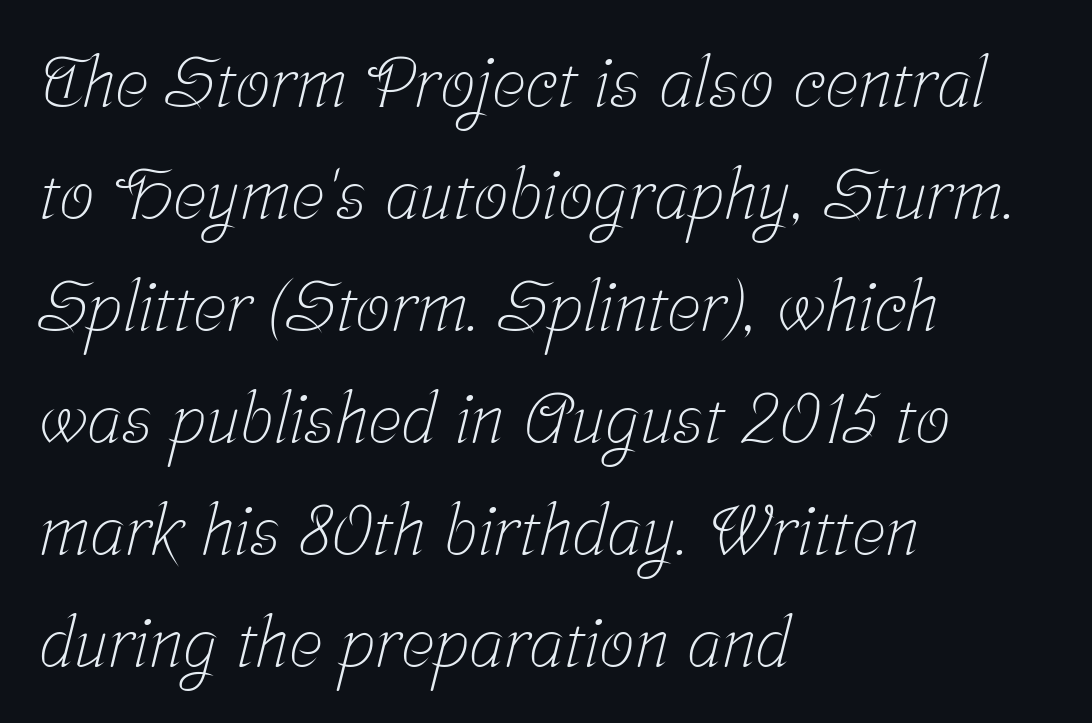
Q: Is the text bold? A: No.
Q: Is the typeface a serif or a sans-serif typeface? A: Serif.
Q: Is the text underlined? A: No.
Q: How is the paragraph aligned? A: Left-aligned.
Q: Is the spacing between letters normal or unusually wide? A: Normal.
Q: Is the spacing between lines tight, normal or loose? A: Normal.
Q: Width (condensed, normal, or wide)? A: Condensed.
Q: Stroke contrast? A: Low.
Q: x-height? A: Medium.
Q: Monospaced? A: No.
